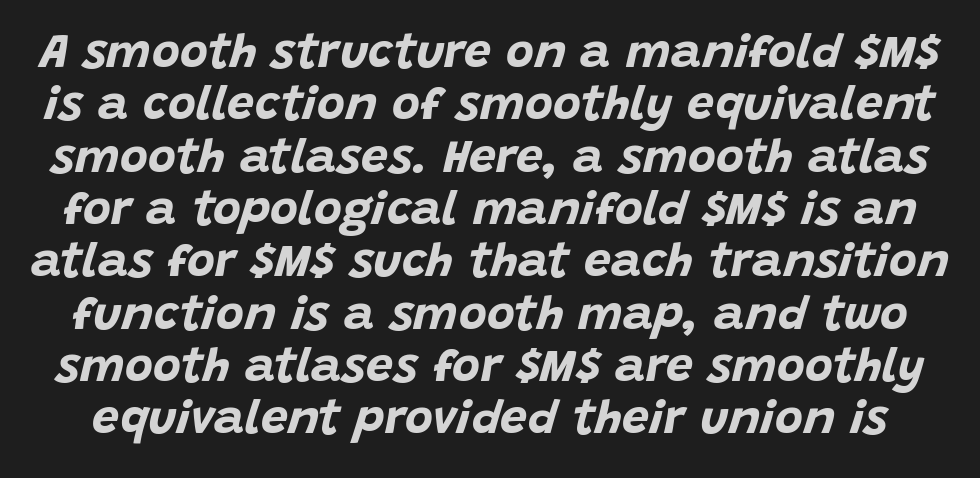
Q: Is the text bold? A: Yes.
Q: Is the text italic (slanted)? A: Yes, it leans right by about 15 degrees.
Q: Is the text underlined? A: No.
Q: Is the spacing between letters normal or unusually wide? A: Normal.
Q: Is the spacing between lines tight, normal or loose? A: Tight.
Q: Width (condensed, normal, or wide)? A: Normal.
Q: Stroke contrast? A: Low.
Q: x-height? A: Large.
Q: Monospaced? A: No.
